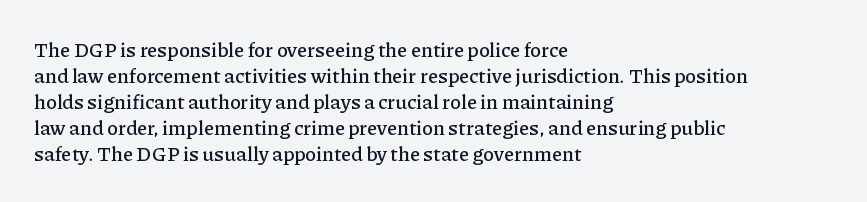
{"italic": "no", "underline": "no", "align": "left", "line_spacing": "normal", "line_spacing_ratio": 1.3, "letter_spacing": "normal", "letter_spacing_em": 0.0, "glyph_px": 20}
